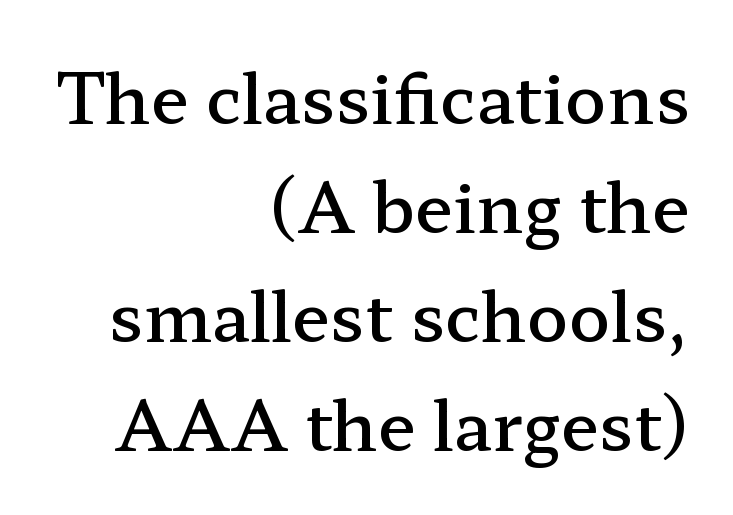
This sample keeps an unexceptional amount of space between lines. The compositor pushed each line to the right boundary. Caption: standard tracking, unaltered. You could not count columns in this text — the font is proportionally spaced.
